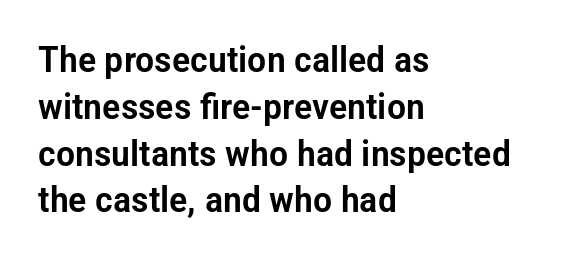
{"serif": "no", "italic": "no", "width": "condensed", "stroke_contrast": "low", "x_height": "medium", "monospaced": "no", "underline": "no", "align": "left", "line_spacing": "normal", "line_spacing_ratio": 1.3, "letter_spacing": "normal", "letter_spacing_em": 0.0, "glyph_px": 36}
